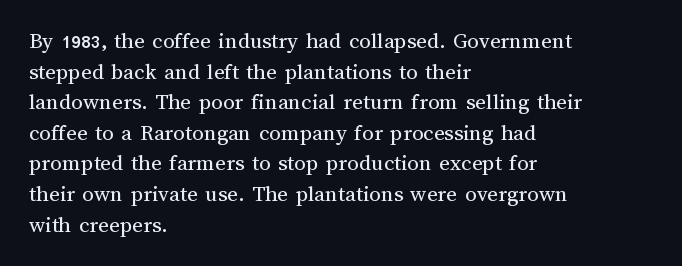
{"italic": "no", "bold": "no", "underline": "no", "align": "left", "line_spacing": "normal", "line_spacing_ratio": 1.33, "letter_spacing": "normal", "letter_spacing_em": 0.0, "glyph_px": 23}
